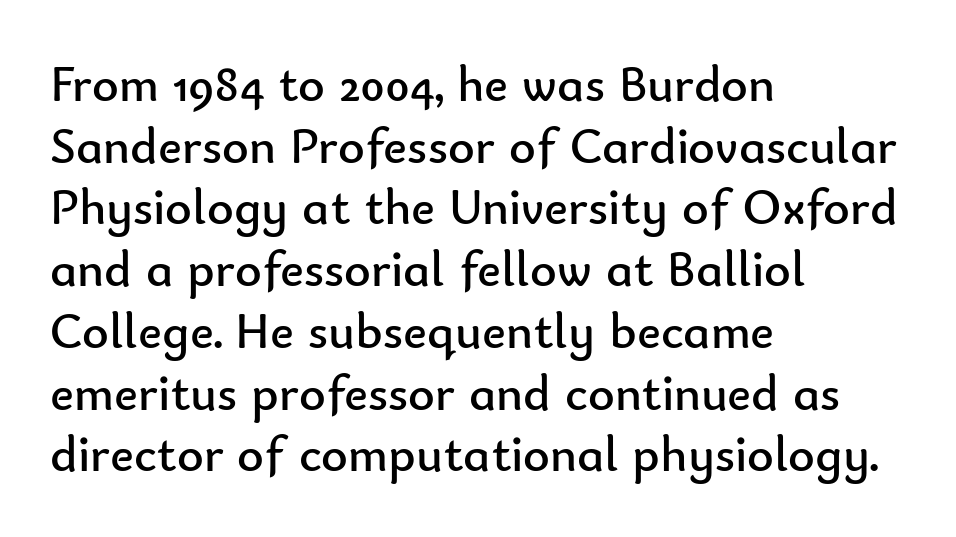
{"serif": "no", "italic": "no", "bold": "no", "weight": "regular", "width": "normal", "stroke_contrast": "low", "x_height": "small", "monospaced": "no", "underline": "no", "align": "left", "line_spacing_ratio": 1.21, "letter_spacing": "normal", "letter_spacing_em": 0.0, "glyph_px": 51}
